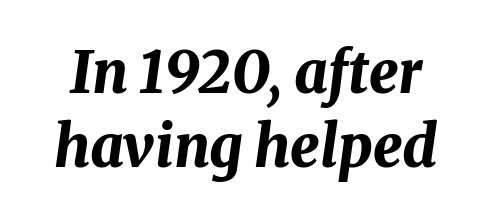
{"italic": "yes", "lean": "right", "slant_degrees": 8, "bold": "yes", "weight": "bold", "width": "normal", "stroke_contrast": "medium", "x_height": "medium", "monospaced": "no", "underline": "no", "line_spacing": "normal", "line_spacing_ratio": 1.27, "letter_spacing": "normal", "letter_spacing_em": 0.0, "glyph_px": 58}
